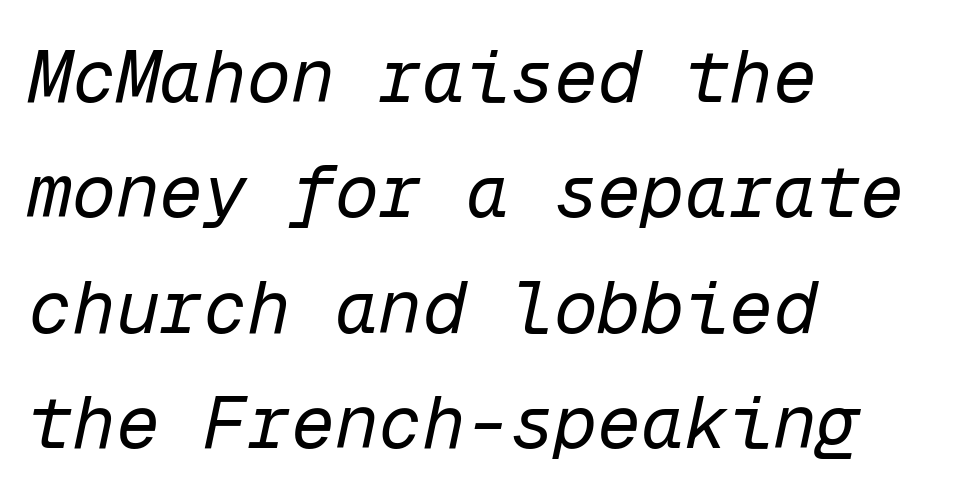
{"italic": "yes", "lean": "right", "slant_degrees": 12, "bold": "no", "weight": "regular", "width": "normal", "stroke_contrast": "low", "x_height": "medium", "monospaced": "yes", "underline": "no", "align": "left", "line_spacing": "normal", "line_spacing_ratio": 1.58, "letter_spacing": "normal", "letter_spacing_em": 0.0, "glyph_px": 73}
